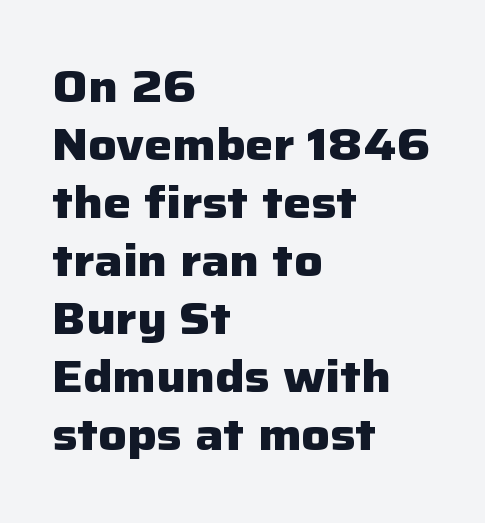
{"serif": "no", "italic": "no", "bold": "yes", "weight": "heavy", "width": "normal", "stroke_contrast": "low", "x_height": "medium", "monospaced": "no", "underline": "no", "align": "left", "line_spacing": "normal", "line_spacing_ratio": 1.32, "letter_spacing": "normal", "letter_spacing_em": 0.0, "glyph_px": 44}
